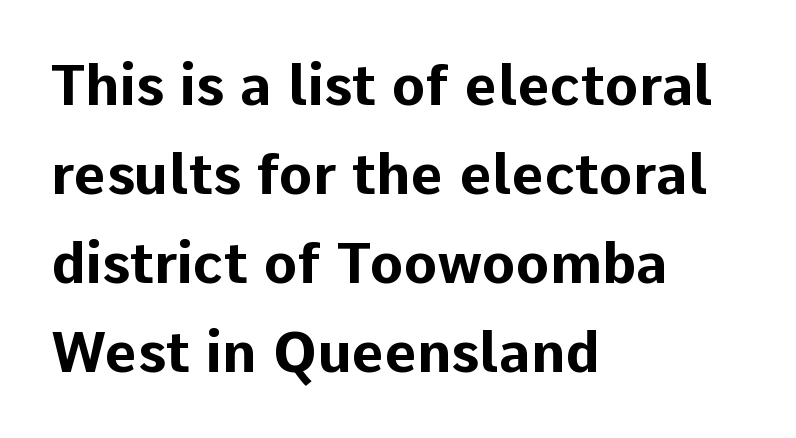
{"serif": "no", "italic": "no", "bold": "yes", "weight": "bold", "width": "normal", "stroke_contrast": "low", "x_height": "medium", "monospaced": "no", "underline": "no", "align": "left", "line_spacing": "normal", "line_spacing_ratio": 1.59, "letter_spacing": "normal", "letter_spacing_em": 0.0, "glyph_px": 56}
